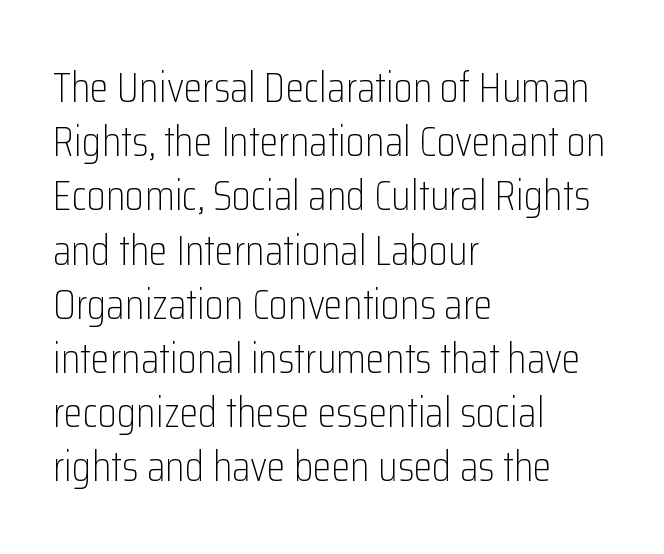
The image shows 43 px light, condensed sans-serif type, upright; set left-aligned, normal line spacing (1.26x), normal letter spacing, not underlined; low stroke contrast and a medium x-height.
